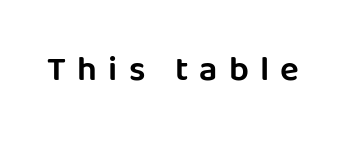
Clear beneath every line of the passage. You can tell from the bare stems that sans-serif type was used. This is roman type, the default non-slanted kind. Each letter keeps its own natural width here, so spacing adapts to shape. Spacing between characters has been opened up far beyond the box default.
